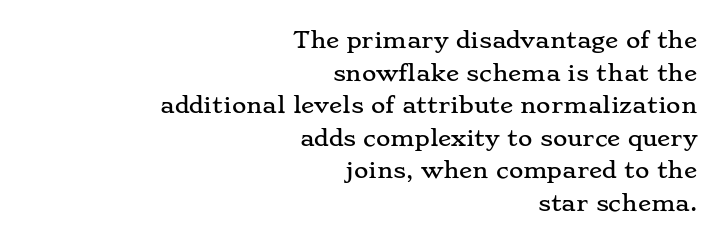
Observe the ordinary spacing: letters are neighbours, not strangers. The setting favours the right margin, as signatures and pull-quotes sometimes do. The type sits square on the baseline with zero lean. Regular leading.
